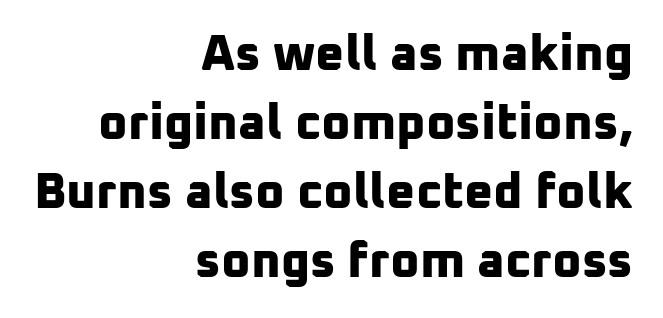
Between one letter and the next there's only the usual sliver of space. Clear beneath every line of the passage. The space between consecutive lines is moderate. You'd pick this weight for a headline — it's a proper bold. Are there feet on the stems? There aren't — it's a sans. Proportional: the letters do not fall into vertical columns.
